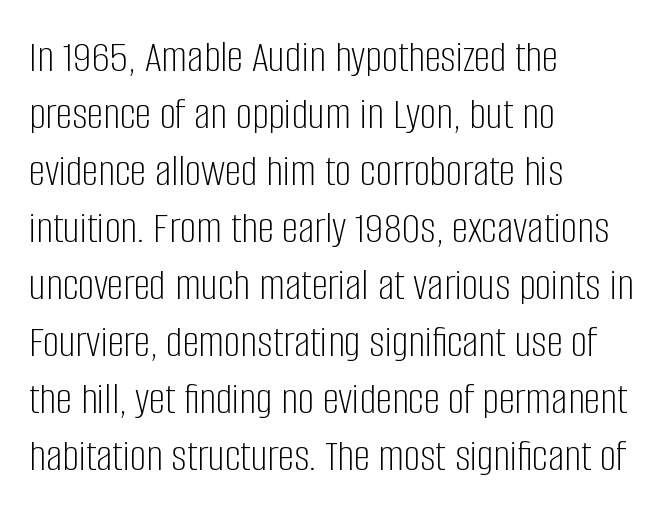
{"serif": "no", "italic": "no", "bold": "no", "weight": "light", "width": "condensed", "stroke_contrast": "low", "x_height": "large", "monospaced": "no", "underline": "no", "align": "left", "line_spacing_ratio": 1.24, "letter_spacing": "normal", "letter_spacing_em": 0.0, "glyph_px": 46}
